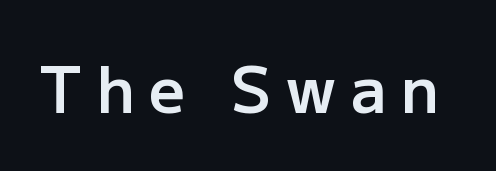
Q: Is the text bold? A: Semi-bold.
Q: Is the text italic (slanted)? A: No, it is upright.
Q: Is the typeface a serif or a sans-serif typeface? A: Sans-serif.
Q: Is the text underlined? A: No.
Q: Is the spacing between letters normal or unusually wide? A: Unusually wide.
Q: Width (condensed, normal, or wide)? A: Normal.
Q: Stroke contrast? A: Low.
Q: x-height? A: Medium.
Q: Monospaced? A: No.
